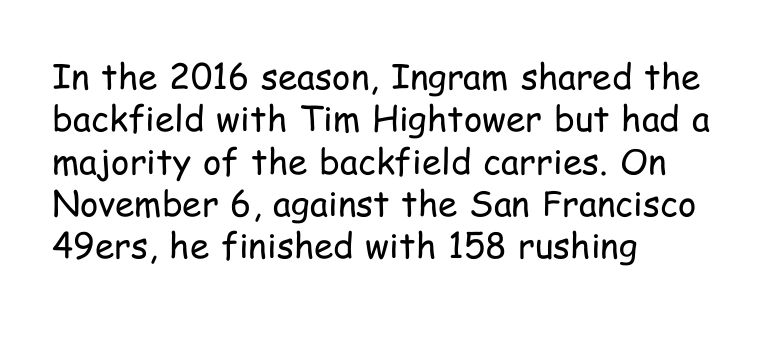
{"serif": "no", "italic": "no", "bold": "no", "weight": "regular", "width": "condensed", "stroke_contrast": "low", "x_height": "medium", "monospaced": "no", "underline": "no", "align": "left", "line_spacing_ratio": 1.21, "letter_spacing": "normal", "letter_spacing_em": 0.0, "glyph_px": 35}
